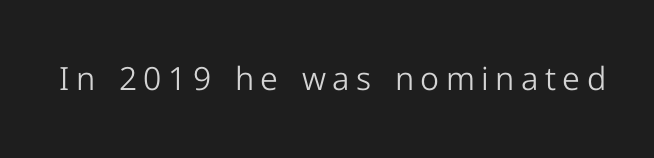
Q: Is the text bold? A: No.
Q: Is the text italic (slanted)? A: No, it is upright.
Q: Is the typeface a serif or a sans-serif typeface? A: Sans-serif.
Q: Is the text underlined? A: No.
Q: Is the spacing between letters normal or unusually wide? A: Unusually wide.
Q: Width (condensed, normal, or wide)? A: Normal.
Q: Stroke contrast? A: Low.
Q: x-height? A: Medium.
Q: Monospaced? A: No.
